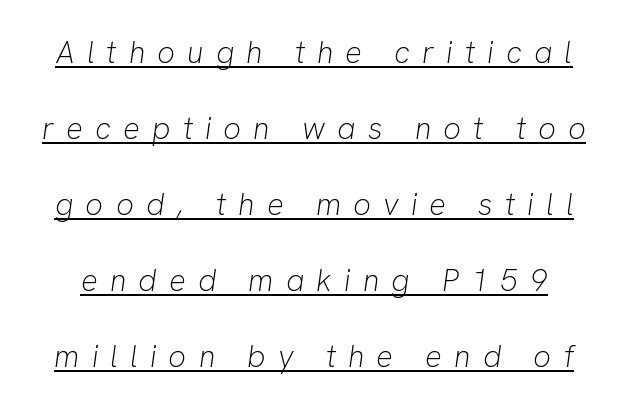
{"italic": "yes", "lean": "right", "slant_degrees": 8, "bold": "no", "weight": "light", "width": "normal", "stroke_contrast": "low", "x_height": "medium", "monospaced": "no", "underline": "yes", "line_spacing": "loose", "line_spacing_ratio": 2.45, "letter_spacing": "wide", "letter_spacing_em": 0.39, "glyph_px": 31}
